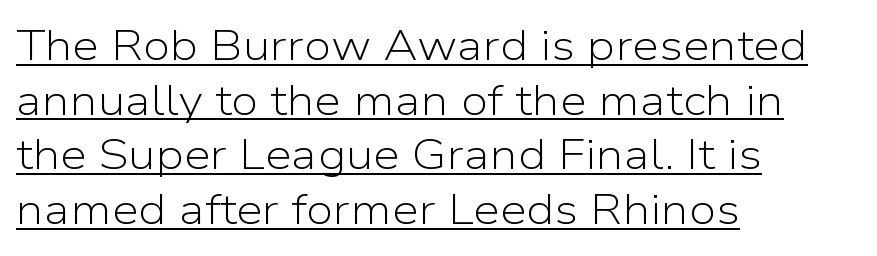
The image shows 43 px light sans-serif type, upright; set left-aligned, normal line spacing (1.27x), normal letter spacing, underlined; low stroke contrast and a medium x-height.
